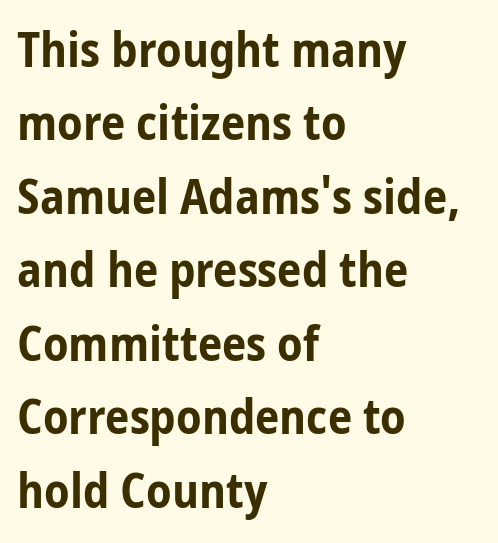
Q: Is the text bold? A: Yes.
Q: Is the text italic (slanted)? A: No, it is upright.
Q: Is the typeface a serif or a sans-serif typeface? A: Sans-serif.
Q: Is the text underlined? A: No.
Q: How is the paragraph aligned? A: Left-aligned.
Q: Is the spacing between letters normal or unusually wide? A: Normal.
Q: Is the spacing between lines tight, normal or loose? A: Normal.
Q: Width (condensed, normal, or wide)? A: Condensed.
Q: Stroke contrast? A: Low.
Q: x-height? A: Medium.
Q: Monospaced? A: No.
